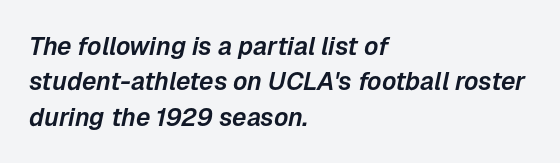
The image shows 25 px text type, italic (leaning right); set left-aligned, normal line spacing (1.42x), normal letter spacing, not underlined.
